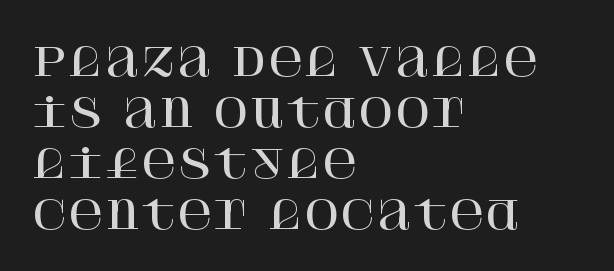
Q: Is the text italic (slanted)? A: No, it is upright.
Q: Is the typeface a serif or a sans-serif typeface? A: Serif.
Q: Is the text underlined? A: No.
Q: How is the paragraph aligned? A: Left-aligned.
Q: Is the spacing between letters normal or unusually wide? A: Normal.
Q: Is the spacing between lines tight, normal or loose? A: Normal.
Q: Width (condensed, normal, or wide)? A: Normal.
Q: Stroke contrast? A: High.
Q: x-height? A: Large.
